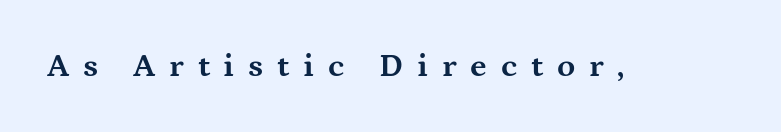
To sum up the face: it has serifs. Plenty of ink on the page — the face is bold. Underlining? Definitely not there. There is plenty of visible air inserted between adjacent glyphs.
